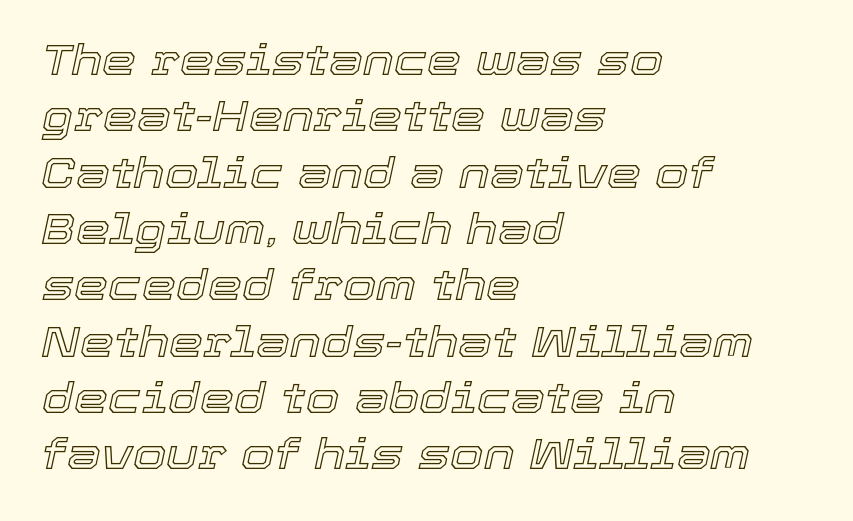
{"italic": "yes", "lean": "right", "slant_degrees": 12, "width": "normal", "x_height": "medium", "monospaced": "no", "underline": "no", "align": "left", "line_spacing": "normal", "line_spacing_ratio": 1.31, "letter_spacing": "normal", "letter_spacing_em": 0.0, "glyph_px": 43}
